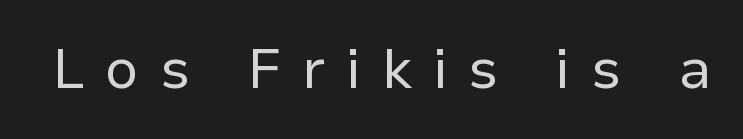
{"serif": "no", "italic": "no", "bold": "no", "weight": "regular", "width": "normal", "stroke_contrast": "low", "x_height": "medium", "monospaced": "no", "underline": "no", "letter_spacing": "wide", "letter_spacing_em": 0.37, "glyph_px": 56}
